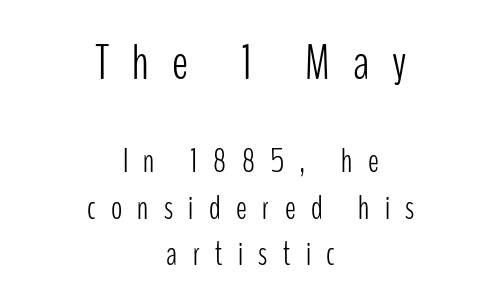
{"serif": "no", "italic": "no", "bold": "no", "weight": "light", "width": "condensed", "stroke_contrast": "low", "x_height": "medium", "monospaced": "no", "underline": "no", "align": "center", "line_spacing": "normal", "line_spacing_ratio": 1.42, "letter_spacing": "wide", "letter_spacing_em": 0.47, "larger_block": "first", "size_ratio": 1.48, "glyph_px": 49}
